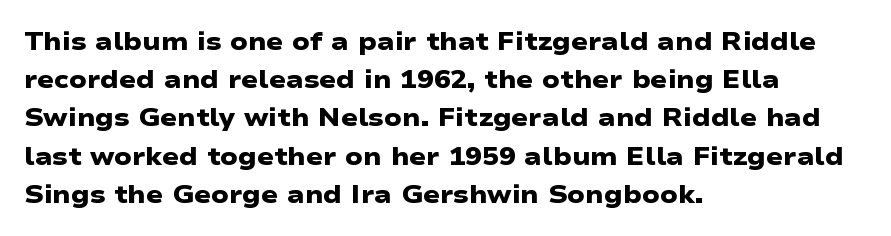
The typesetting leans heavy: a genuine bold. The ragged edge is on the right, which tells us the setting is flush left. Nobody touched the tracking dial on this one. Descenders hang freely into open space. How would I describe the line gaps? Plain and ordinary.
